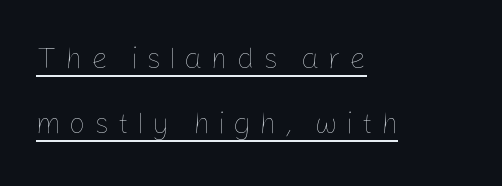
Q: Is the text bold? A: No.
Q: Is the text italic (slanted)? A: No, it is upright.
Q: Is the text underlined? A: Yes.
Q: How is the paragraph aligned? A: Left-aligned.
Q: Is the spacing between letters normal or unusually wide? A: Unusually wide.
Q: Is the spacing between lines tight, normal or loose? A: Loose.
Q: Width (condensed, normal, or wide)? A: Normal.
Q: Stroke contrast? A: Low.
Q: x-height? A: Medium.
Q: Monospaced? A: No.
